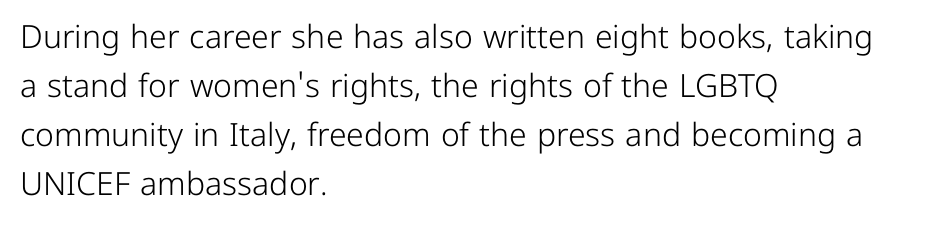
Q: Is the text bold? A: No.
Q: Is the text italic (slanted)? A: No, it is upright.
Q: Is the typeface a serif or a sans-serif typeface? A: Sans-serif.
Q: Is the text underlined? A: No.
Q: How is the paragraph aligned? A: Left-aligned.
Q: Is the spacing between letters normal or unusually wide? A: Normal.
Q: Is the spacing between lines tight, normal or loose? A: Normal.
Q: Width (condensed, normal, or wide)? A: Normal.
Q: Stroke contrast? A: Low.
Q: x-height? A: Medium.
Q: Monospaced? A: No.
